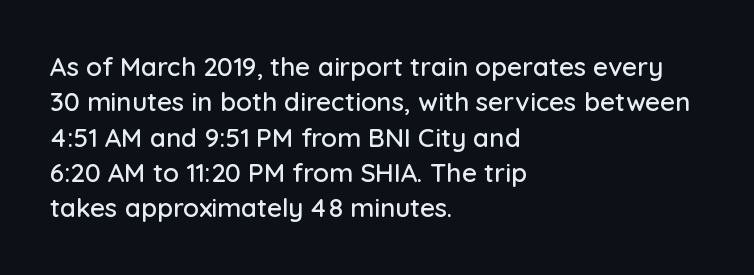
The image shows 26 px text type, upright; set left-aligned, normal line spacing (1.36x), normal letter spacing, not underlined.
